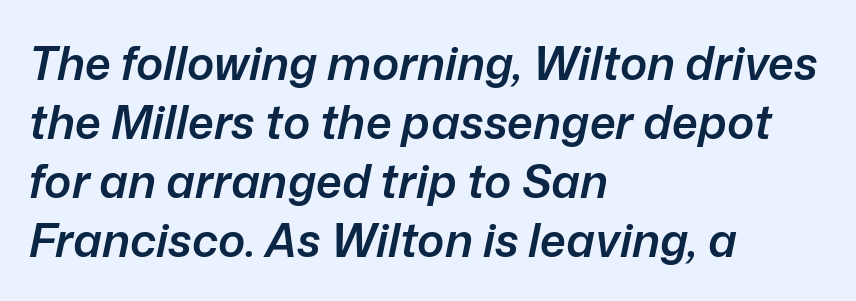
Horizontal alignment here is leftward, the default for most running prose. The face used here is proportionally spaced, like ordinary book or web type. Bold? Not quite — semibold, heavier than regular but stopping short. The passage shown has conventional tracking throughout.
